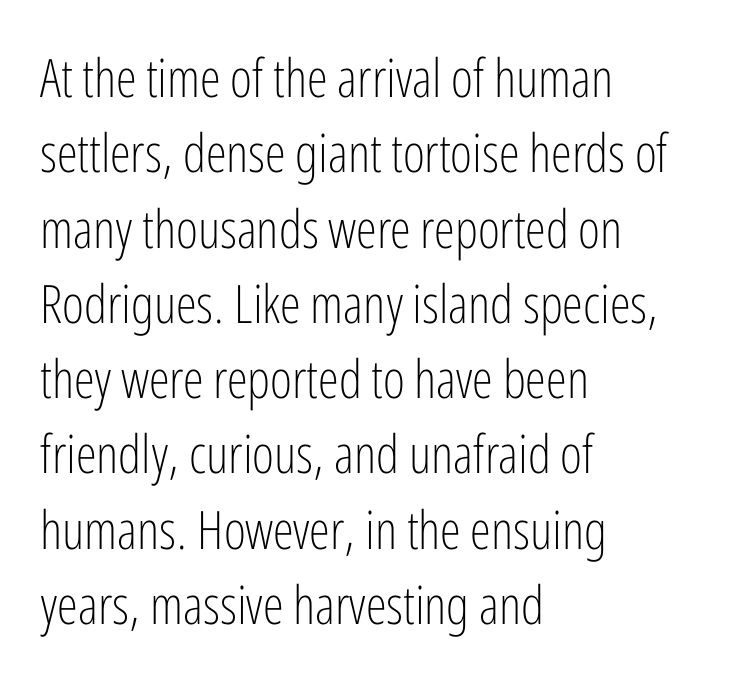
Posture: straight, roman, zero tilt. This sample keeps an unexceptional amount of space between lines. The horizontal fit of the characters is conventional and even. What kind of face is this? One without serifs — a sans. Is this a fixed-width face? No — the glyphs have proportional, varying widths.
